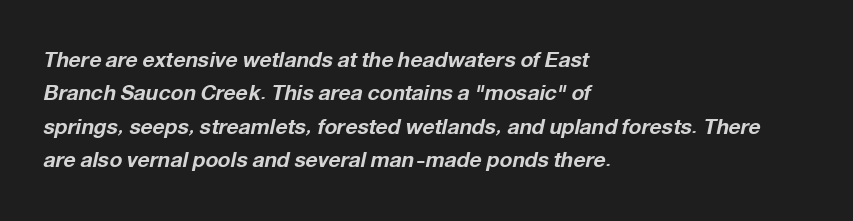
The image shows 21 px bold type, italic (leaning right); set left-aligned, normal line spacing (1.59x), normal letter spacing, not underlined.
